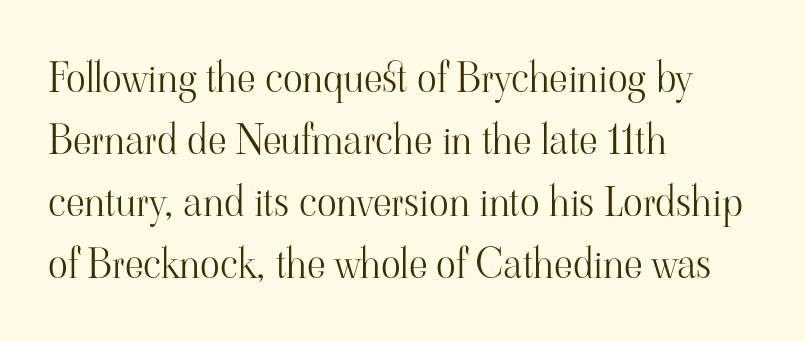
Each stroke keeps to a modest, everyday thickness or less. One-word summary of the alignment: left. Whoever set this chose a conventional vertical rhythm. Each row of text sits above clean, open space. The font's upright variant was chosen for this text.
